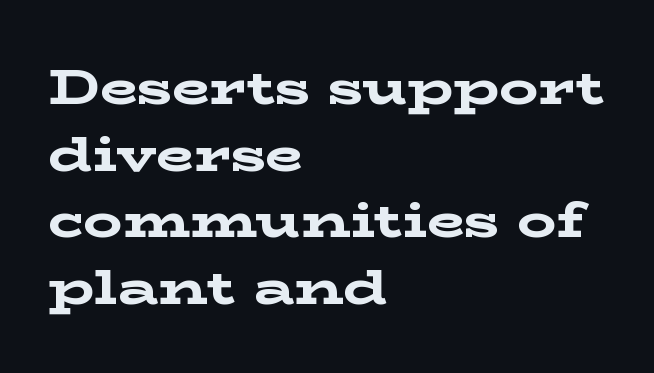
Q: Is the text bold? A: Yes.
Q: Is the text italic (slanted)? A: No, it is upright.
Q: Is the typeface a serif or a sans-serif typeface? A: Serif.
Q: Is the text underlined? A: No.
Q: How is the paragraph aligned? A: Left-aligned.
Q: Is the spacing between letters normal or unusually wide? A: Normal.
Q: Is the spacing between lines tight, normal or loose? A: Normal.
Q: Width (condensed, normal, or wide)? A: Wide.
Q: Stroke contrast? A: Low.
Q: x-height? A: Medium.
Q: Monospaced? A: No.
